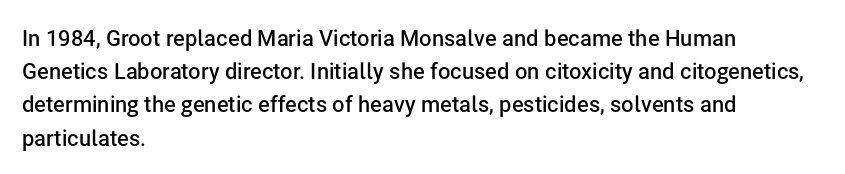
The words here are not underlined. Each new line begins a customary step beneath the previous one. These lines were composed using upright roman letters. In CSS terms this would be text-align: left. Compared with typical body copy, the letter spacing here is the same. This is the in-between weight designers call semibold or demi.
